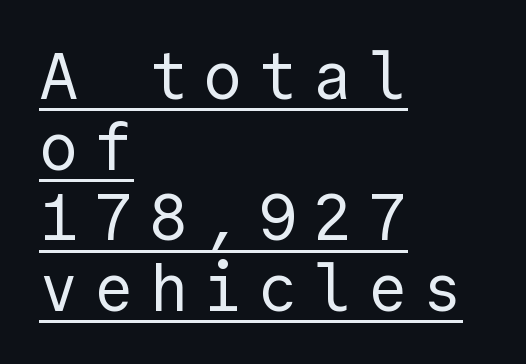
{"serif": "no", "italic": "no", "bold": "no", "weight": "regular", "width": "normal", "x_height": "medium", "underline": "yes", "align": "left", "line_spacing": "tight", "line_spacing_ratio": 1.07, "letter_spacing": "wide", "letter_spacing_em": 0.23, "glyph_px": 66}
